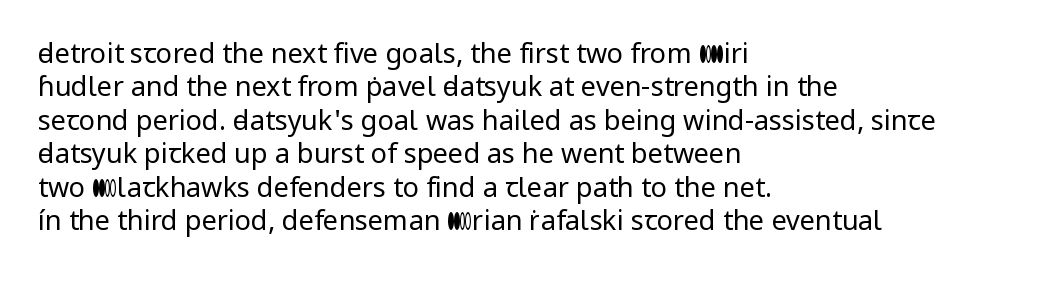
The image shows 27 px text type, upright; set left-aligned, line spacing 1.24x, normal letter spacing, not underlined.
